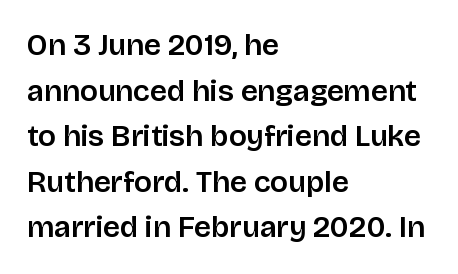
Do the characters align in a grid? No, the font is proportional. The passage shown is typeset with a sans-serif family. Quick note: not italic, upright. Short note: letters normally spaced.
